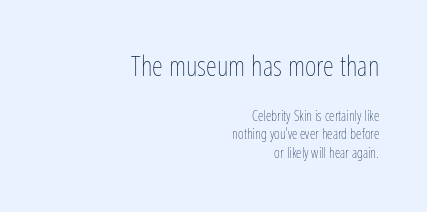
{"italic": "no", "bold": "no", "weight": "thin", "width": "condensed", "stroke_contrast": "low", "x_height": "medium", "monospaced": "no", "underline": "no", "align": "right", "line_spacing": "normal", "line_spacing_ratio": 1.31, "letter_spacing": "normal", "letter_spacing_em": 0.0, "larger_block": "first", "size_ratio": 2.0, "glyph_px": 28}
